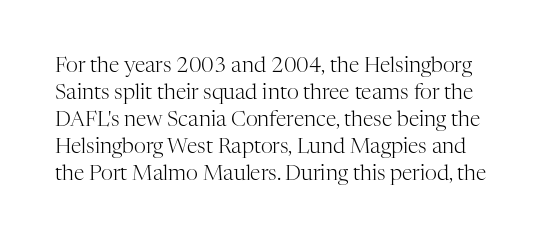
The image shows 21 px text type, upright; set normal line spacing (1.28x), normal letter spacing, not underlined.
